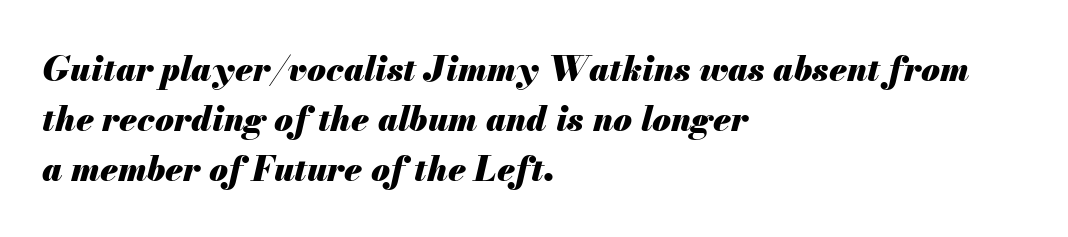
Q: Is the text bold? A: Yes.
Q: Is the text italic (slanted)? A: Yes, it leans right by about 13 degrees.
Q: Is the text underlined? A: No.
Q: How is the paragraph aligned? A: Left-aligned.
Q: Is the spacing between letters normal or unusually wide? A: Normal.
Q: Is the spacing between lines tight, normal or loose? A: Normal.
Q: Width (condensed, normal, or wide)? A: Normal.
Q: Stroke contrast? A: Medium.
Q: x-height? A: Small.
Q: Monospaced? A: No.
